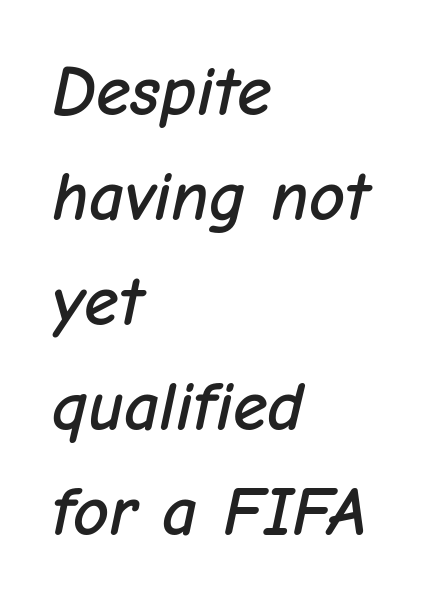
The image shows 70 px text type, italic (leaning right); set left-aligned, normal line spacing (1.5x), normal letter spacing, not underlined; low stroke contrast and a medium x-height.
